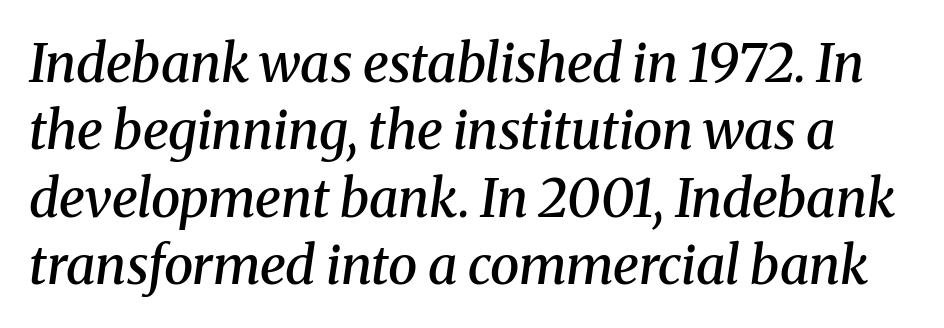
Looks like regular typesetting: each glyph gets only the width it needs. I'd call this a serif setting — the letters wear small feet. A typesetter would call this leading conventional body-copy spacing. Only glyphs here, with clear space below each row.
